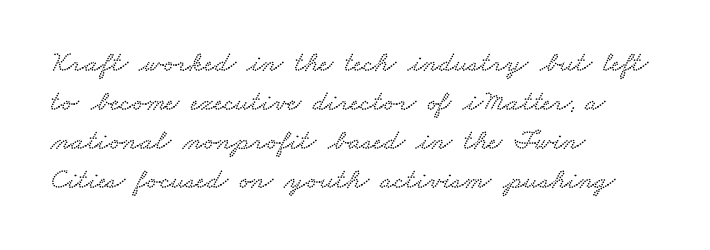
Q: Is the typeface a serif or a sans-serif typeface? A: Serif.
Q: Is the text underlined? A: No.
Q: How is the paragraph aligned? A: Left-aligned.
Q: Is the spacing between letters normal or unusually wide? A: Normal.
Q: Is the spacing between lines tight, normal or loose? A: Normal.
Q: Width (condensed, normal, or wide)? A: Wide.
Q: Stroke contrast? A: Low.
Q: x-height? A: Small.
Q: Monospaced? A: No.
